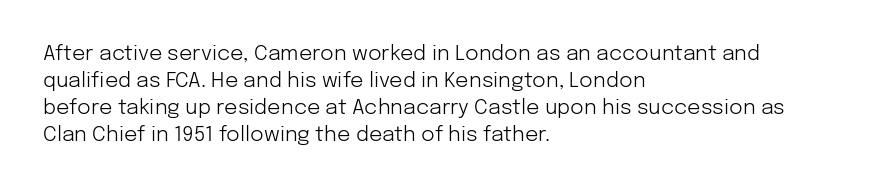
{"italic": "no", "bold": "no", "underline": "no", "align": "left", "line_spacing": "normal", "line_spacing_ratio": 1.28, "letter_spacing": "normal", "letter_spacing_em": 0.0, "glyph_px": 21}
